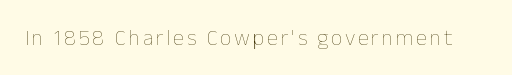
The specimen reads as upright at a glance. The face looks like a standard text weight, possibly lighter. Nobody drew a line under any word here.
